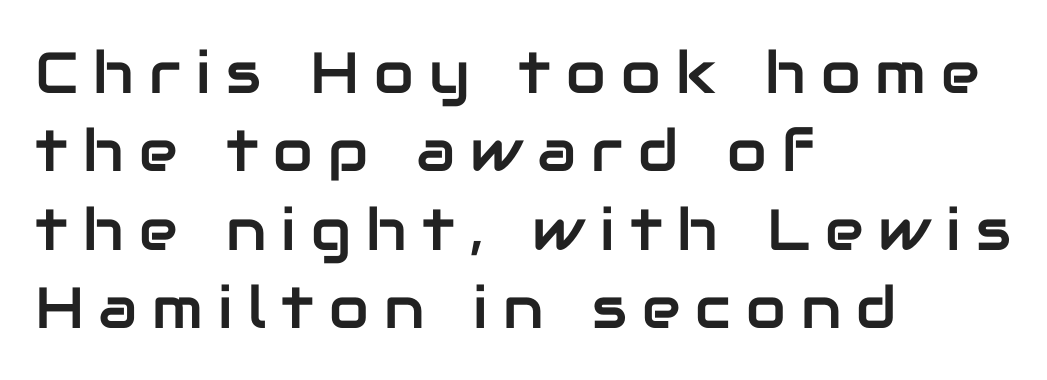
Reading down the block, your eye returns to a fixed left position each line. The horizontal fit of the characters is loose and conspicuously gappy. Any mark beneath the type? The region is blank. Rendered with straight, roman letterforms. Serif or sans? Sans — the stroke terminals are bare.
